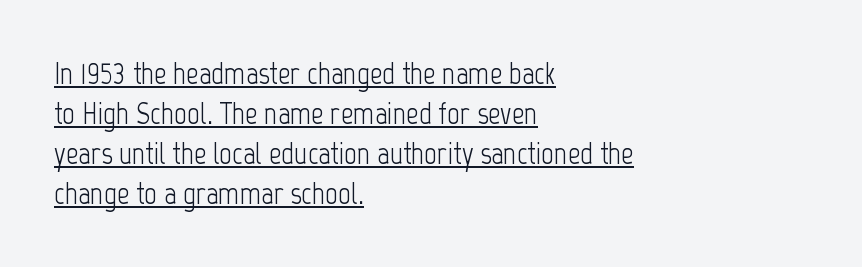
{"serif": "no", "italic": "no", "bold": "no", "weight": "light", "width": "condensed", "stroke_contrast": "low", "x_height": "medium", "monospaced": "no", "underline": "yes", "align": "left", "line_spacing": "normal", "line_spacing_ratio": 1.29, "letter_spacing": "normal", "letter_spacing_em": 0.0, "glyph_px": 31}
